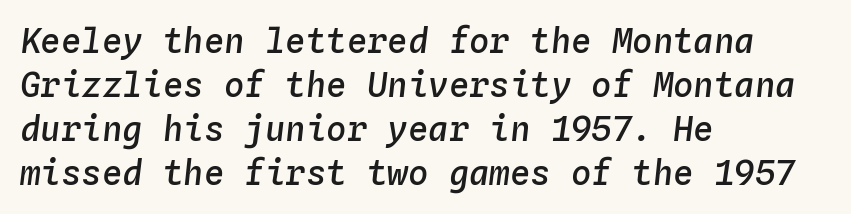
The type is set solid horizontally, with unmodified tracking. Italic: yes, the glyphs are oblique. The space directly below the letters is spotless. The face used here is monospaced, like something from a code editor. Regular leading. What weight is shown? A semibold, between regular and bold.
